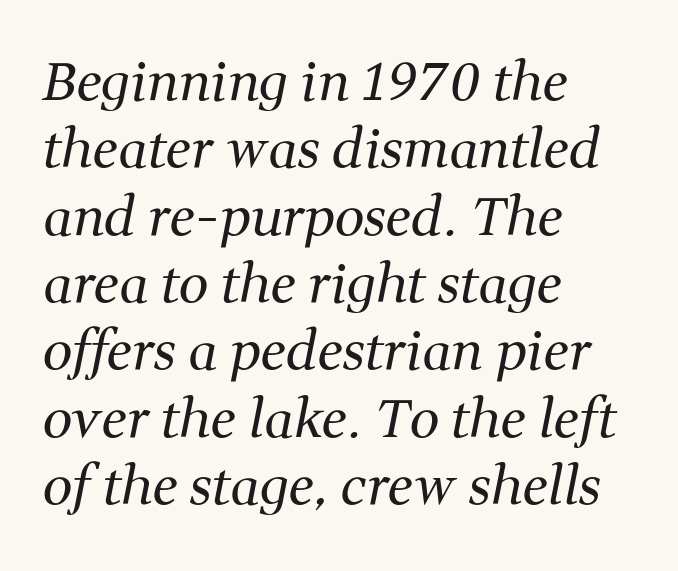
Q: Is the text bold? A: No.
Q: Is the text italic (slanted)? A: Yes, it leans right by about 11 degrees.
Q: Is the typeface a serif or a sans-serif typeface? A: Serif.
Q: Is the text underlined? A: No.
Q: How is the paragraph aligned? A: Left-aligned.
Q: Is the spacing between letters normal or unusually wide? A: Normal.
Q: Is the spacing between lines tight, normal or loose? A: Normal.
Q: Width (condensed, normal, or wide)? A: Normal.
Q: Stroke contrast? A: Medium.
Q: x-height? A: Medium.
Q: Monospaced? A: No.
